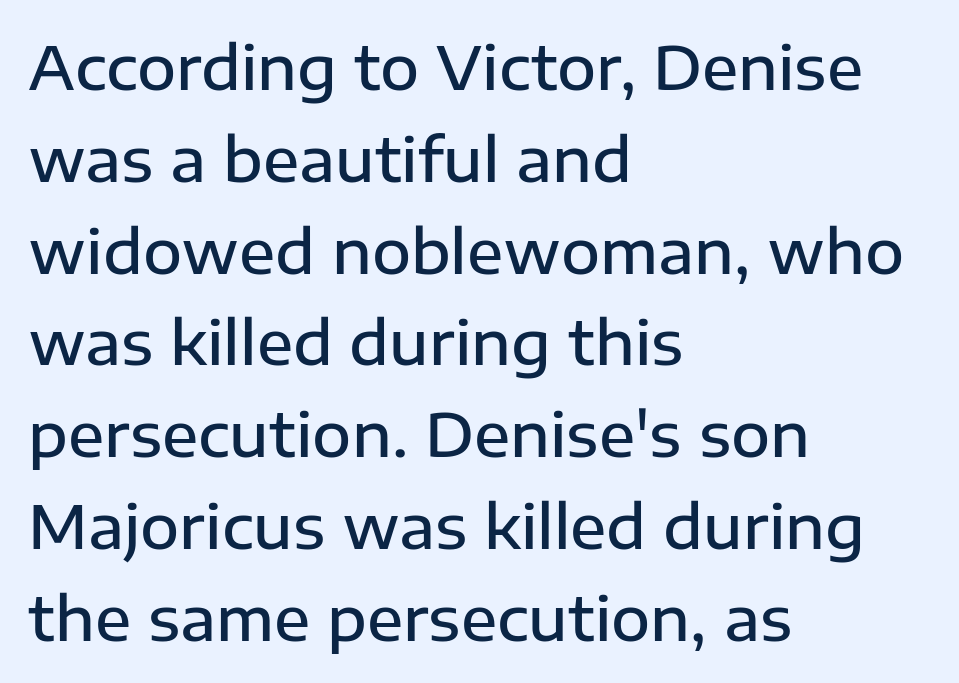
Q: Is the text bold? A: Semi-bold.
Q: Is the text italic (slanted)? A: No, it is upright.
Q: Is the typeface a serif or a sans-serif typeface? A: Sans-serif.
Q: Is the text underlined? A: No.
Q: How is the paragraph aligned? A: Left-aligned.
Q: Is the spacing between letters normal or unusually wide? A: Normal.
Q: Is the spacing between lines tight, normal or loose? A: Normal.
Q: Width (condensed, normal, or wide)? A: Normal.
Q: Stroke contrast? A: Low.
Q: x-height? A: Medium.
Q: Monospaced? A: No.
